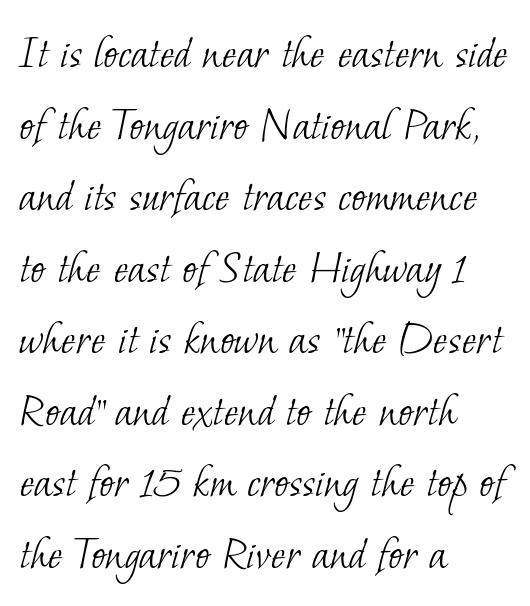
{"serif": "yes", "bold": "no", "weight": "light", "width": "normal", "stroke_contrast": "low", "x_height": "small", "monospaced": "no", "underline": "no", "align": "left", "line_spacing": "normal", "line_spacing_ratio": 1.46, "letter_spacing": "normal", "letter_spacing_em": 0.0, "glyph_px": 49}
